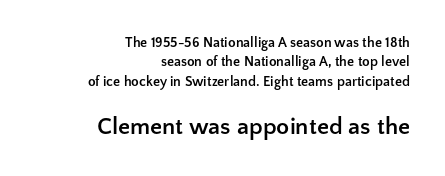
{"italic": "no", "bold": "yes", "underline": "no", "align": "right", "line_spacing": "normal", "line_spacing_ratio": 1.39, "letter_spacing": "normal", "letter_spacing_em": 0.0, "larger_block": "second", "size_ratio": 1.71, "glyph_px": 24}
